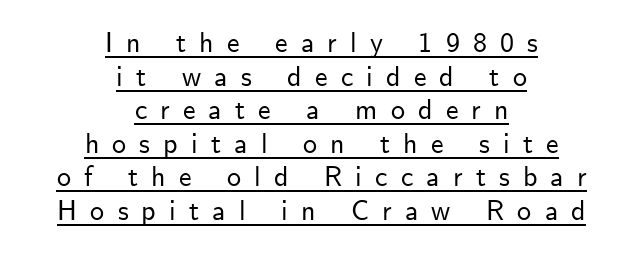
Looks like someone drew a line under every word here. These lines stack symmetrically, like a column narrowing and widening about its center. This sample uses an upright cut, with every glyph sitting square on the baseline. The rendering uses natural spacing where letterforms have individual widths. Observe the absence of serifs on each vertical stroke in this sample.
